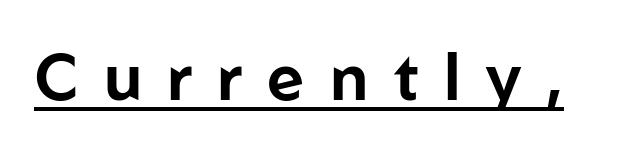
Q: Is the text italic (slanted)? A: No, it is upright.
Q: Is the typeface a serif or a sans-serif typeface? A: Sans-serif.
Q: Is the text underlined? A: Yes.
Q: Is the spacing between letters normal or unusually wide? A: Unusually wide.
Q: Width (condensed, normal, or wide)? A: Normal.
Q: Stroke contrast? A: Low.
Q: x-height? A: Medium.
Q: Monospaced? A: No.
